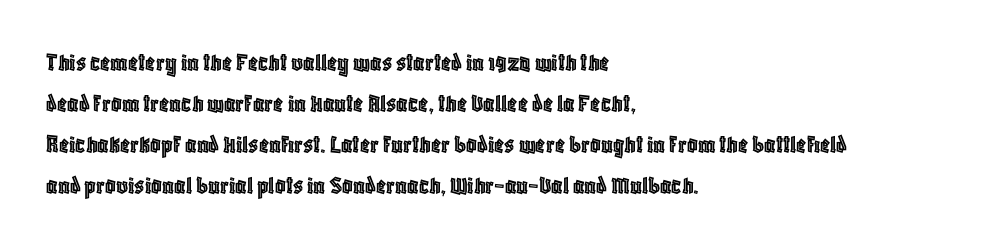
Descenders hang freely into open space. The font's upright variant was chosen for this text. Alignment: flush left. Leading: standard. The letterforms sit shoulder to shoulder at normal distance.
